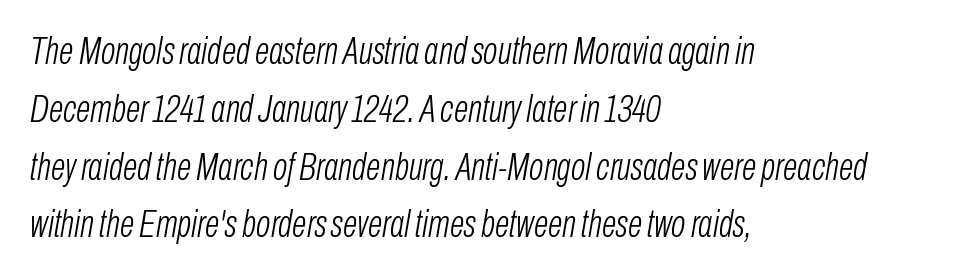
Is this a fixed-width face? No — the glyphs have proportional, varying widths. Look at the tracking — it's just the regular setting, nothing added. Glance below the letters and you will spot only blank space. The space between consecutive lines is moderate. Leftover space on each line is placed entirely after the last word. The rendering applies a slant to the glyphs.
